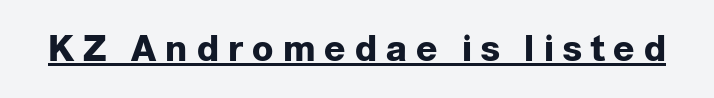
The image shows 35 px heavy sans-serif type, upright; set unusually wide letter spacing (+0.26 em), underlined; low stroke contrast and a medium x-height.
